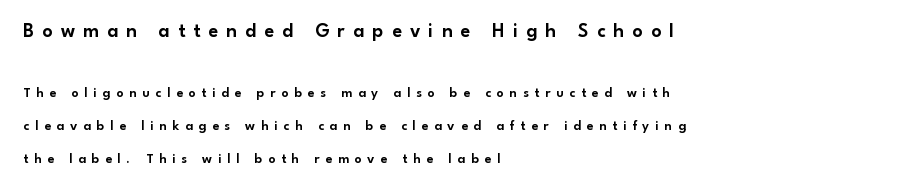
Nobody drew a line under any word here. Is there any slant? The stems are plumb. Loosely led — the rows are spread out. Caption: multi-line text, flush left, ragged right.
